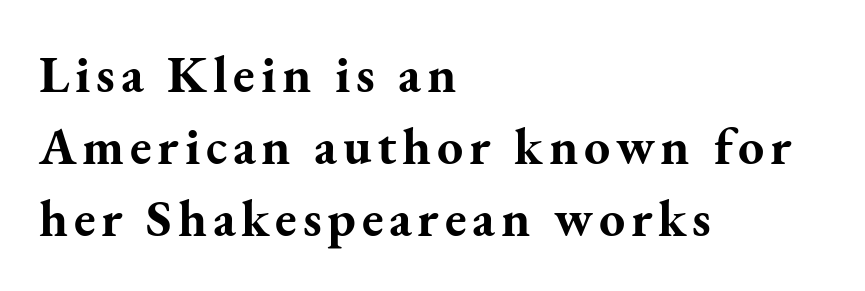
Q: Is the text bold? A: Yes.
Q: Is the text italic (slanted)? A: No, it is upright.
Q: Is the typeface a serif or a sans-serif typeface? A: Serif.
Q: Is the text underlined? A: No.
Q: How is the paragraph aligned? A: Left-aligned.
Q: Is the spacing between lines tight, normal or loose? A: Normal.
Q: Width (condensed, normal, or wide)? A: Normal.
Q: Stroke contrast? A: Medium.
Q: x-height? A: Small.
Q: Monospaced? A: No.
